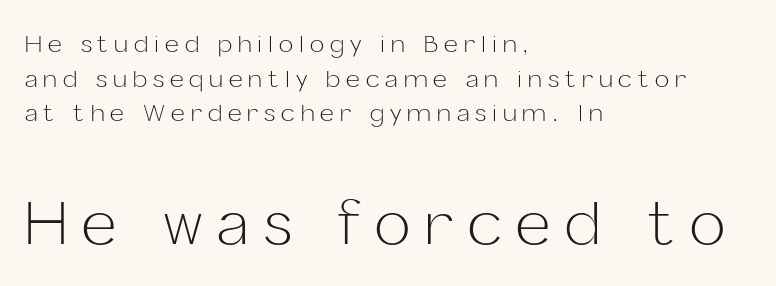
Q: Is the text bold? A: No.
Q: Is the text italic (slanted)? A: No, it is upright.
Q: Is the typeface a serif or a sans-serif typeface? A: Sans-serif.
Q: Is the text underlined? A: No.
Q: How is the paragraph aligned? A: Left-aligned.
Q: Is the spacing between letters normal or unusually wide? A: Unusually wide.
Q: Is the spacing between lines tight, normal or loose? A: Normal.
Q: Which block of text is set in a larger size, the first (top) or the second (bottom)? A: The second (bottom) one.
Q: Width (condensed, normal, or wide)? A: Normal.
Q: Stroke contrast? A: Low.
Q: x-height? A: Medium.
Q: Monospaced? A: No.
